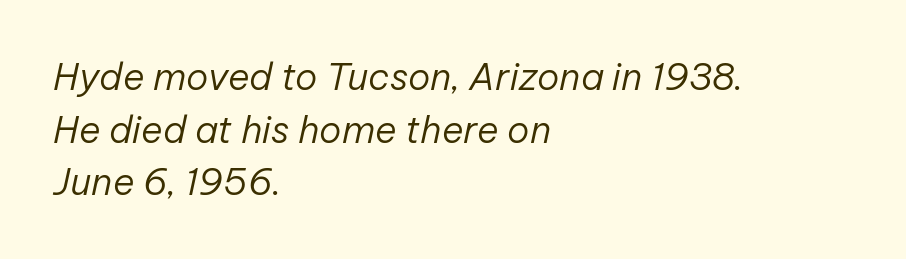
The image shows 37 px regular-weight type, italic (leaning right); set left-aligned, normal line spacing (1.42x), normal letter spacing, not underlined; low stroke contrast and a medium x-height.
